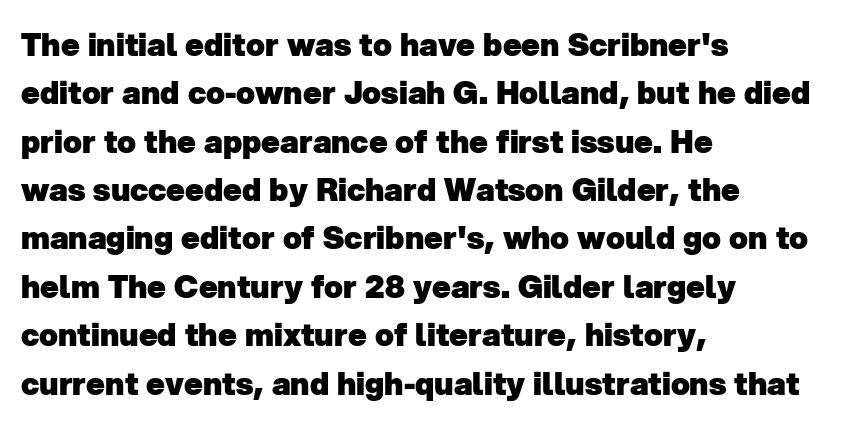
{"serif": "no", "bold": "yes", "weight": "heavy", "width": "normal", "stroke_contrast": "low", "x_height": "medium", "monospaced": "no", "underline": "no", "align": "left", "line_spacing": "normal", "line_spacing_ratio": 1.56, "letter_spacing": "normal", "letter_spacing_em": 0.0, "glyph_px": 31}
